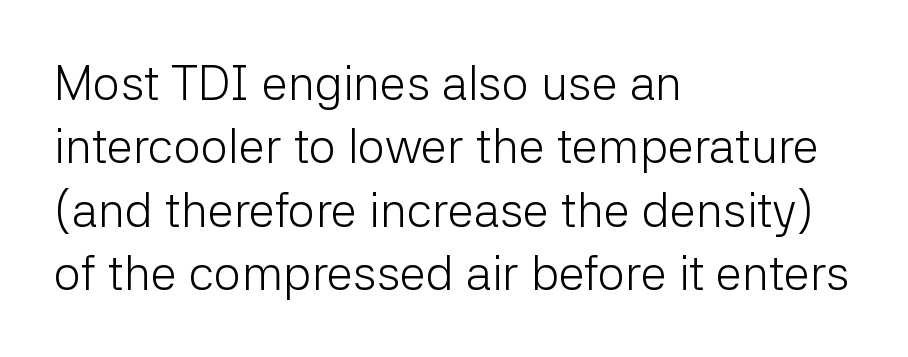
Q: Is the text bold? A: No.
Q: Is the text italic (slanted)? A: No, it is upright.
Q: Is the typeface a serif or a sans-serif typeface? A: Sans-serif.
Q: Is the text underlined? A: No.
Q: How is the paragraph aligned? A: Left-aligned.
Q: Is the spacing between letters normal or unusually wide? A: Normal.
Q: Is the spacing between lines tight, normal or loose? A: Normal.
Q: Width (condensed, normal, or wide)? A: Normal.
Q: Stroke contrast? A: Low.
Q: x-height? A: Medium.
Q: Monospaced? A: No.
